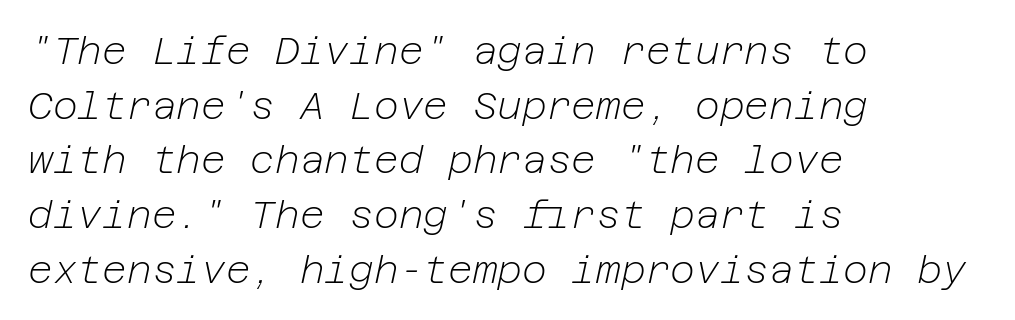
It's the slanting kind of type. Characters follow at the spacing the type designer built in. Underline: absent. Where is the straight margin? On the left.
